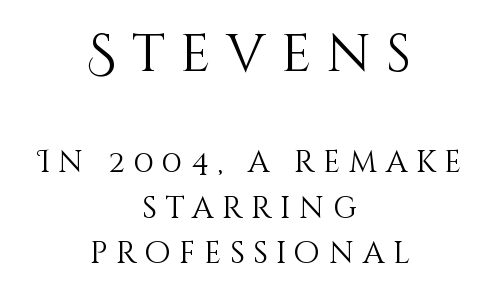
The image shows 53 px light type, upright; set centered, normal line spacing (1.52x), unusually wide letter spacing (+0.29 em), not underlined; the first (top) block is 1.77x larger; medium stroke contrast and a large x-height.
